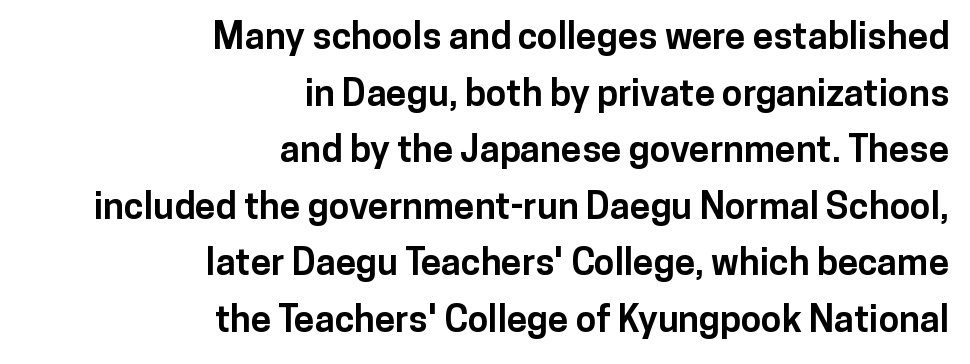
Honestly, there is no underline to notice here at all. The lettering stays uniformly vertical, giving the passage a roman look. Nothing unusual about the tracking: characters are spaced as the font intends. Observe the absence of serifs on each vertical stroke in this sample. Reading down the block, your eye finds every line finishing at a fixed right position.
